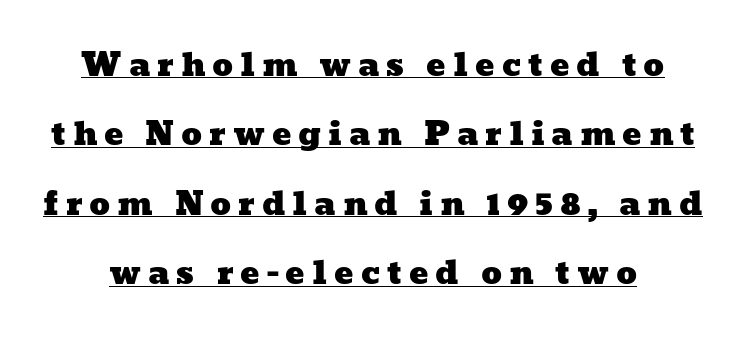
Each line of the rendering has a horizontal stroke beneath the glyphs. A typesetter would call this leading open, well beyond the default. You could not count columns in this text — the font is proportionally spaced. Look at the tracking — it's clearly loosened, letters drifting apart.
